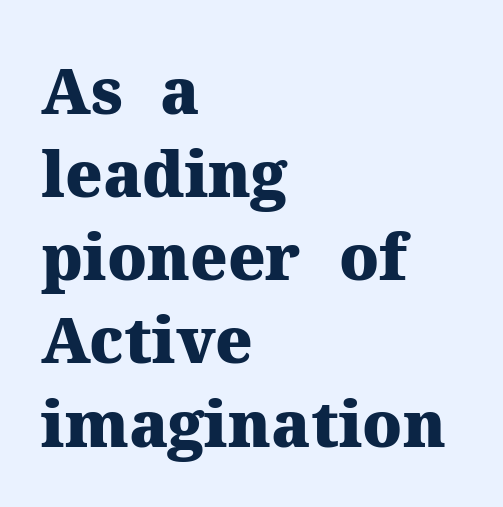
Examine the stroke ends and you'll spot serifs. Each row of text sits above clean, open space. Each letter keeps its own natural width here, so spacing adapts to shape. The tracking reads as untouched default to a designer's eye.
